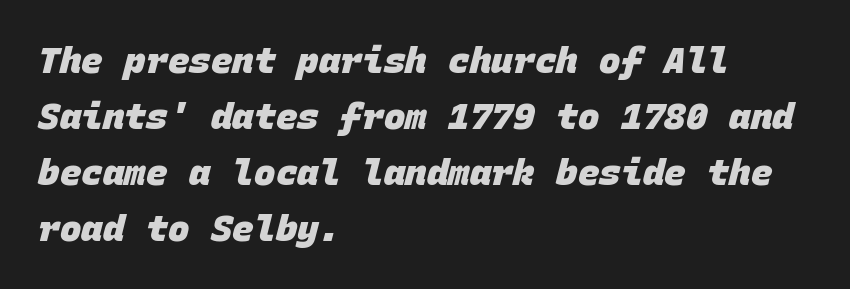
{"serif": "no", "bold": "yes", "weight": "heavy", "width": "normal", "stroke_contrast": "low", "x_height": "large", "monospaced": "yes", "underline": "no", "align": "left", "line_spacing": "normal", "line_spacing_ratio": 1.56, "letter_spacing": "normal", "letter_spacing_em": 0.0, "glyph_px": 36}
